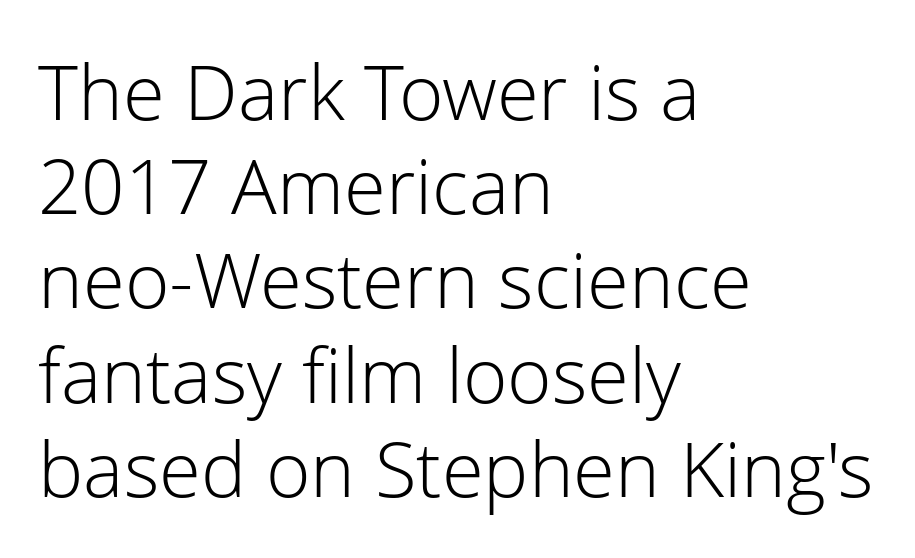
Q: Is the text bold? A: No.
Q: Is the text italic (slanted)? A: No, it is upright.
Q: Is the typeface a serif or a sans-serif typeface? A: Sans-serif.
Q: Is the text underlined? A: No.
Q: How is the paragraph aligned? A: Left-aligned.
Q: Is the spacing between letters normal or unusually wide? A: Normal.
Q: Width (condensed, normal, or wide)? A: Normal.
Q: Stroke contrast? A: Low.
Q: x-height? A: Medium.
Q: Monospaced? A: No.
